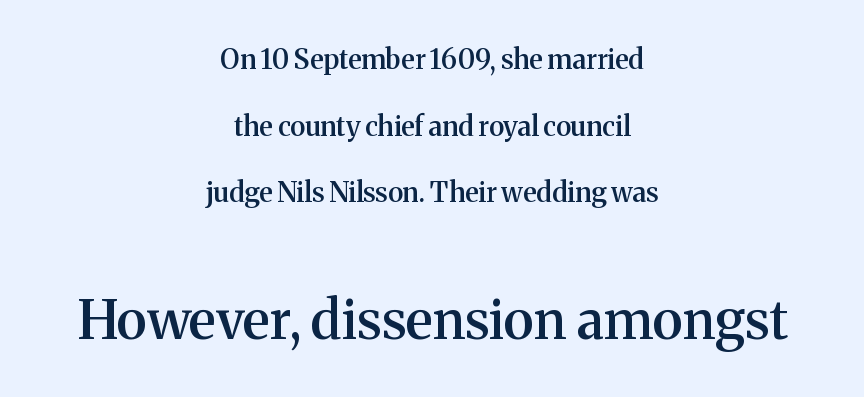
When letters stand straight like this, we call the style roman or upright. Quick note: interline space is abundant. The passage shown is typed in a proportional face where columns would drift. Look at the stroke-to-counter ratio: somewhat heavy, a semibold. The rag falls on both sides of this text block equally. The lower block of text is set noticeably larger than the block above it.
